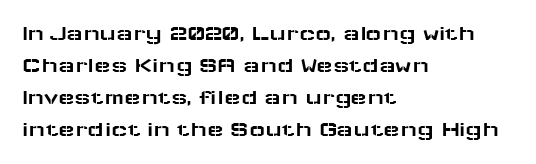
{"italic": "no", "underline": "no", "align": "left", "line_spacing": "normal", "line_spacing_ratio": 1.46, "letter_spacing": "normal", "letter_spacing_em": 0.0, "glyph_px": 22}
